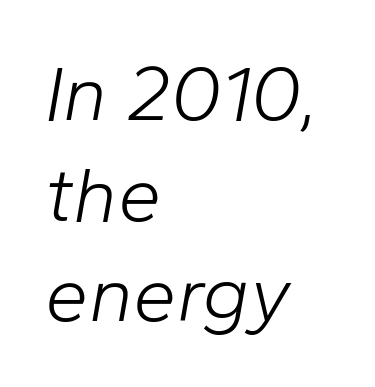
The letters look calm and open, with moderate or lighter stems. If you measured baseline to baseline, you'd find a middling distance. The passage is arranged the way most books set body copy — flush left. Style check: oblique. Proportional: the letters do not fall into vertical columns.
